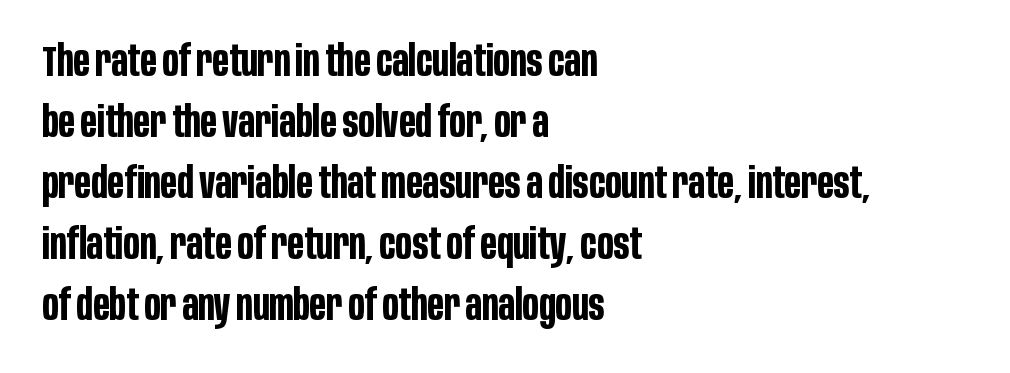
{"serif": "no", "italic": "no", "bold": "yes", "weight": "bold", "width": "condensed", "stroke_contrast": "low", "x_height": "large", "monospaced": "no", "underline": "no", "align": "left", "line_spacing": "normal", "line_spacing_ratio": 1.45, "letter_spacing": "normal", "letter_spacing_em": 0.0, "glyph_px": 42}
